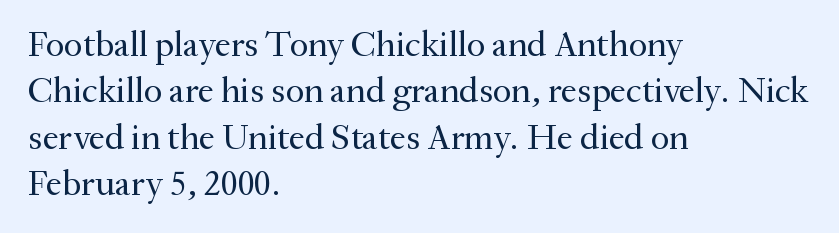
Spacing between characters is what you'd get straight out of the box. Line starts are locked; line ends wander. What's the leading like? Ordinary, nothing unusual. The typography opts for an upright posture over an oblique one.
